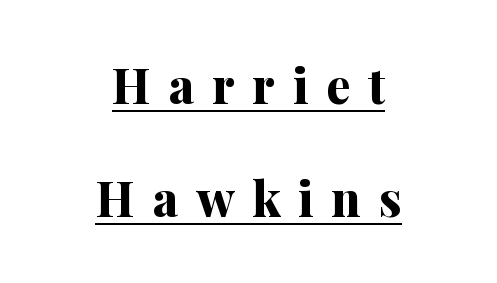
The image shows 48 px bold serif type, upright; set centered, loose line spacing (2.36x), unusually wide letter spacing (+0.37 em), underlined; medium stroke contrast and a medium x-height.
